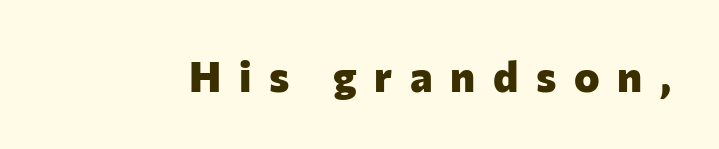
The image shows 43 px heavy sans-serif type, upright; set unusually wide letter spacing (+0.41 em), not underlined; low stroke contrast and a medium x-height.
